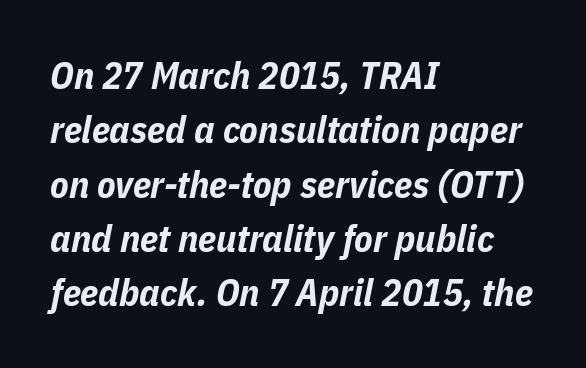
Q: Is the text bold? A: Yes.
Q: Is the text italic (slanted)? A: Yes, it leans right by about 11 degrees.
Q: Is the text underlined? A: No.
Q: How is the paragraph aligned? A: Left-aligned.
Q: Is the spacing between letters normal or unusually wide? A: Normal.
Q: Is the spacing between lines tight, normal or loose? A: Normal.
Q: Width (condensed, normal, or wide)? A: Condensed.
Q: Stroke contrast? A: Low.
Q: x-height? A: Medium.
Q: Monospaced? A: No.
